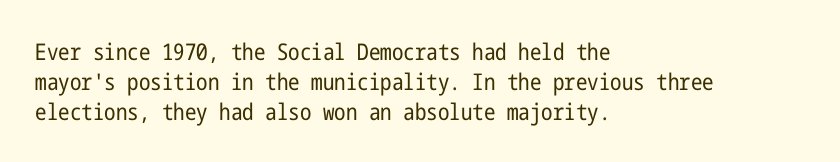
The lines are quadded left. The font sits on the lighter half of the weight spectrum, regular included. Tracking here is standard; glyphs follow each other at the usual distance. Italic? Not at all — the glyphs are vertical. Rule under the text: the space is simply empty.
